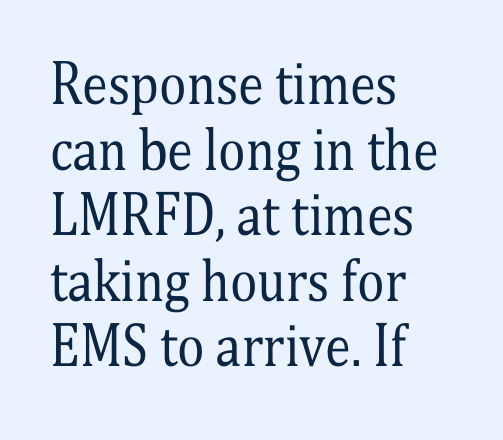
Q: Is the text bold? A: No.
Q: Is the text italic (slanted)? A: No, it is upright.
Q: Is the typeface a serif or a sans-serif typeface? A: Serif.
Q: Is the text underlined? A: No.
Q: How is the paragraph aligned? A: Left-aligned.
Q: Is the spacing between letters normal or unusually wide? A: Normal.
Q: Is the spacing between lines tight, normal or loose? A: Normal.
Q: Width (condensed, normal, or wide)? A: Condensed.
Q: Stroke contrast? A: Medium.
Q: x-height? A: Medium.
Q: Monospaced? A: No.
